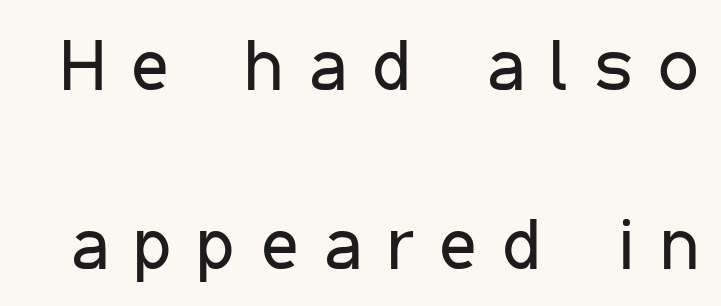
The font sits on the lighter half of the weight spectrum, regular included. Ordinary non-slanted type is in use. These lines are composed in type without serifs. Just letters on the line, the space beneath them empty. This sample trades compactness for vertical openness between lines.
